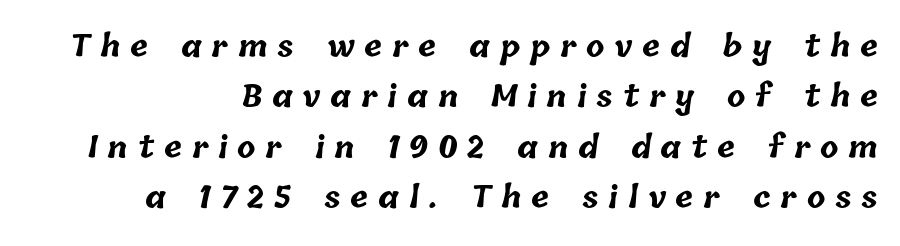
{"bold": "yes", "weight": "bold", "width": "normal", "stroke_contrast": "low", "x_height": "medium", "monospaced": "no", "underline": "no", "line_spacing": "normal", "line_spacing_ratio": 1.68, "letter_spacing": "wide", "letter_spacing_em": 0.33, "glyph_px": 30}
